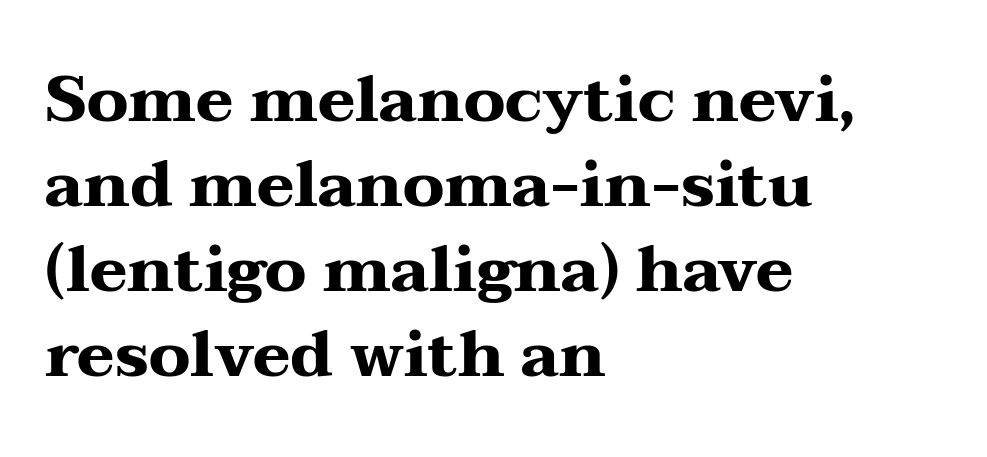
{"serif": "yes", "italic": "no", "bold": "yes", "weight": "heavy", "width": "wide", "stroke_contrast": "medium", "x_height": "medium", "monospaced": "no", "underline": "no", "align": "left", "line_spacing": "normal", "line_spacing_ratio": 1.33, "letter_spacing": "normal", "letter_spacing_em": 0.0, "glyph_px": 64}
